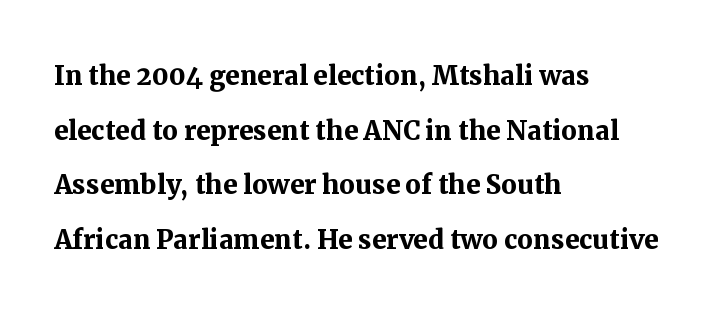
The image shows 35 px semibold serif type, upright; set left-aligned, normal line spacing (1.56x), normal letter spacing, not underlined; medium stroke contrast and a medium x-height.
